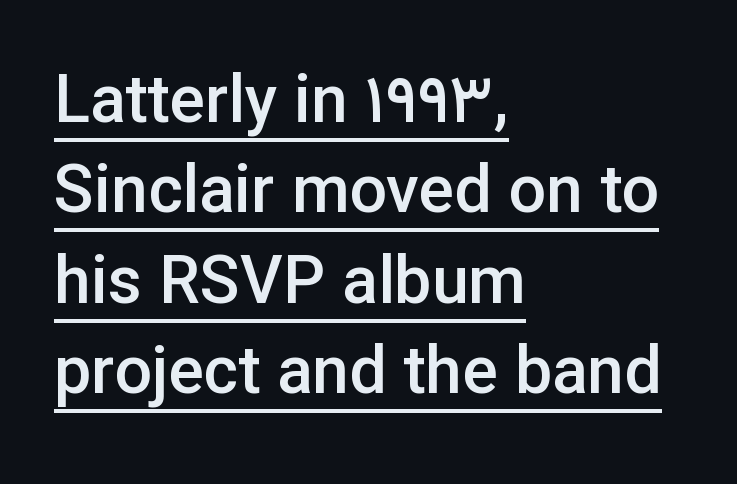
Q: Is the text bold? A: Semi-bold.
Q: Is the text italic (slanted)? A: No, it is upright.
Q: Is the typeface a serif or a sans-serif typeface? A: Sans-serif.
Q: Is the text underlined? A: Yes.
Q: How is the paragraph aligned? A: Left-aligned.
Q: Is the spacing between letters normal or unusually wide? A: Normal.
Q: Is the spacing between lines tight, normal or loose? A: Normal.
Q: Width (condensed, normal, or wide)? A: Normal.
Q: Stroke contrast? A: Low.
Q: x-height? A: Medium.
Q: Monospaced? A: No.
